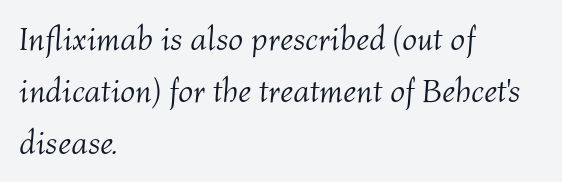
{"italic": "yes", "lean": "right", "slant_degrees": 4, "bold": "no", "weight": "light", "width": "normal", "stroke_contrast": "medium", "x_height": "medium", "monospaced": "no", "underline": "no", "align": "left", "line_spacing": "normal", "line_spacing_ratio": 1.57, "letter_spacing": "normal", "letter_spacing_em": 0.0, "glyph_px": 33}
